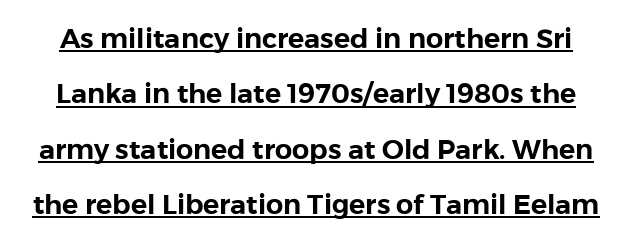
Each word holds together tightly as a unit, with standard inter-letter gaps. Like a heading marked for emphasis, these lines bear an underscore. This block would shrink considerably if given ordinary leading; it's expanded now. Style check: upright.
